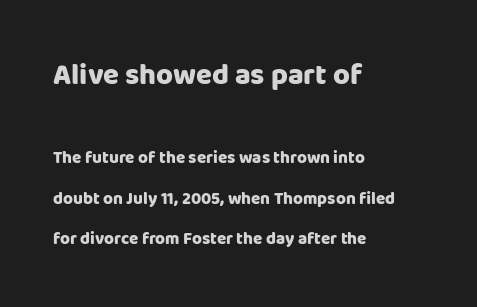
Here the designer chose a conventional face with non-uniform glyph widths. Tracking here is standard; glyphs follow each other at the usual distance. The face used here is a sans, in the tradition of grotesques and geometrics. Is the block centered? No — it sits flush against the left margin. A dark, heavy texture on the line: the type is bold. Line spacing here is loose.
